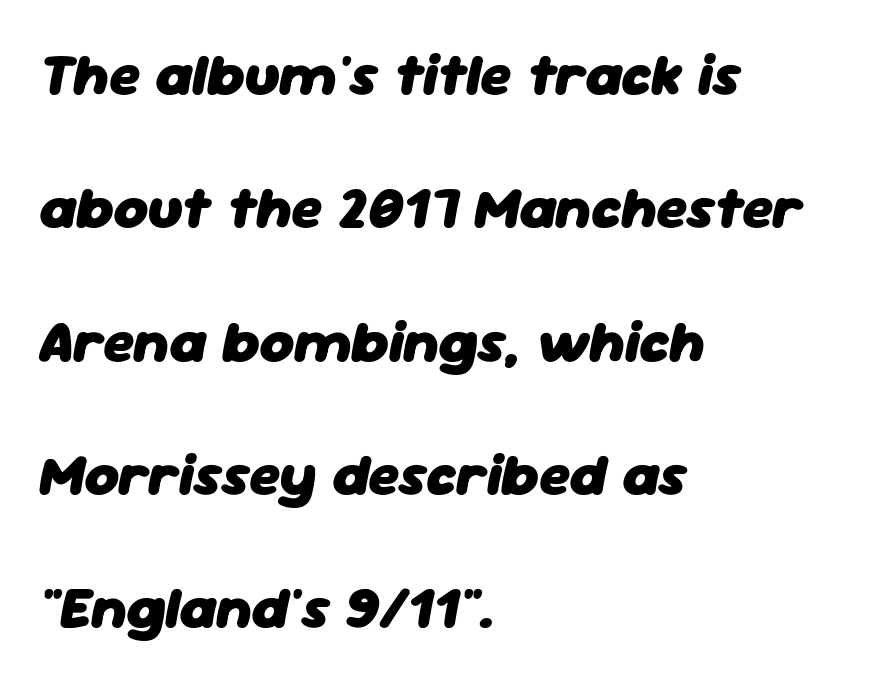
{"italic": "yes", "lean": "right", "slant_degrees": 11, "bold": "yes", "weight": "heavy", "width": "normal", "stroke_contrast": "low", "x_height": "medium", "monospaced": "no", "underline": "no", "align": "left", "line_spacing": "loose", "line_spacing_ratio": 2.26, "letter_spacing": "normal", "letter_spacing_em": 0.0, "glyph_px": 59}
